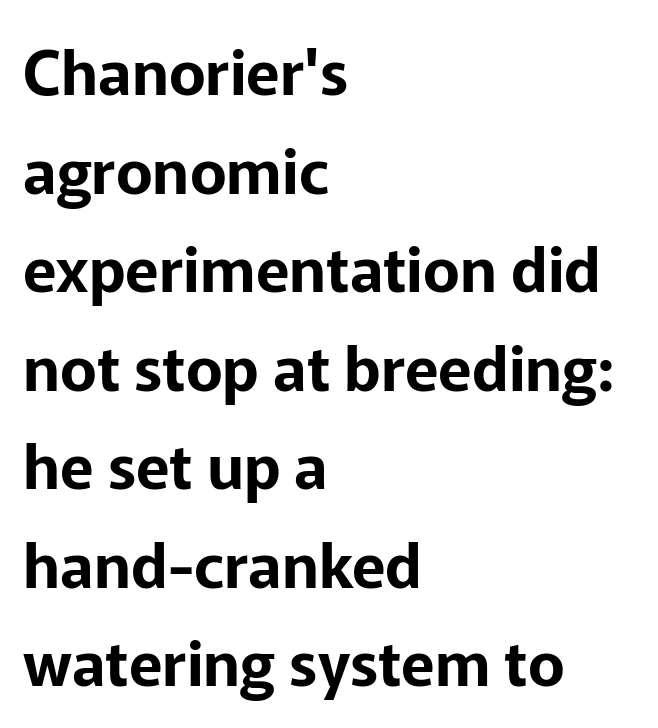
Only glyphs here, with clear space below each row. Spacing between characters is what you'd get straight out of the box. Classification — sans serif. Do the characters align in a grid? No, the font is proportional. Regular leading.
